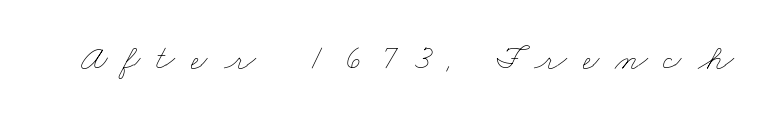
{"bold": "no", "weight": "thin", "width": "wide", "stroke_contrast": "low", "x_height": "small", "monospaced": "no", "underline": "no", "letter_spacing": "wide", "letter_spacing_em": 0.43, "glyph_px": 37}
